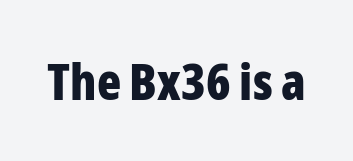
Q: Is the text bold? A: Yes.
Q: Is the text italic (slanted)? A: No, it is upright.
Q: Is the typeface a serif or a sans-serif typeface? A: Sans-serif.
Q: Is the text underlined? A: No.
Q: Is the spacing between letters normal or unusually wide? A: Normal.
Q: Width (condensed, normal, or wide)? A: Condensed.
Q: Stroke contrast? A: Low.
Q: x-height? A: Medium.
Q: Monospaced? A: No.
